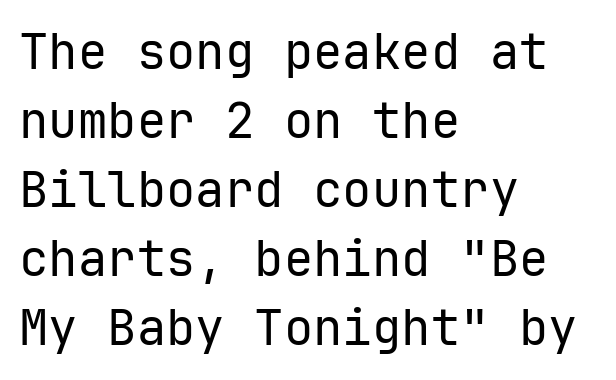
{"serif": "no", "italic": "no", "bold": "no", "weight": "regular", "width": "normal", "stroke_contrast": "low", "x_height": "medium", "underline": "no", "align": "left", "line_spacing": "normal", "line_spacing_ratio": 1.41, "letter_spacing": "normal", "letter_spacing_em": 0.0, "glyph_px": 49}
